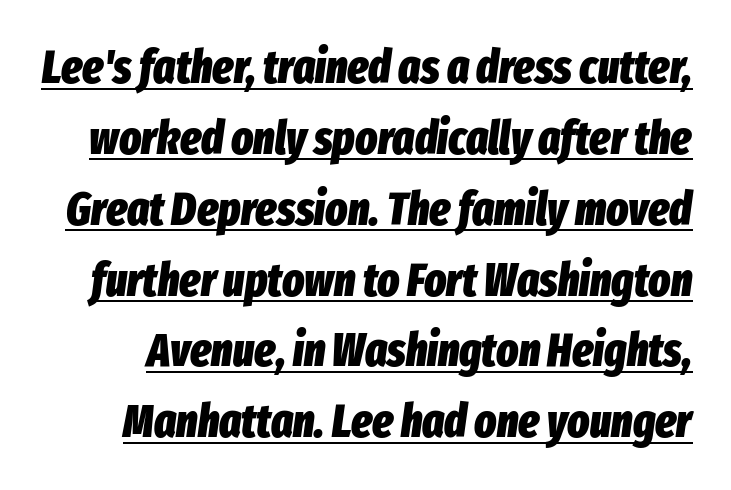
{"italic": "yes", "lean": "right", "slant_degrees": 8, "bold": "yes", "weight": "heavy", "width": "condensed", "stroke_contrast": "low", "x_height": "medium", "monospaced": "no", "underline": "yes", "line_spacing": "normal", "line_spacing_ratio": 1.54, "letter_spacing": "normal", "letter_spacing_em": 0.0, "glyph_px": 46}
